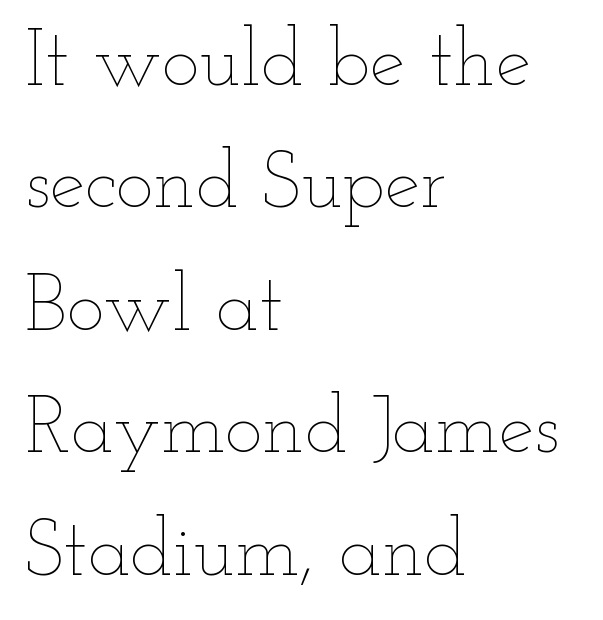
{"italic": "no", "bold": "no", "weight": "thin", "width": "wide", "stroke_contrast": "low", "x_height": "small", "monospaced": "no", "underline": "no", "align": "left", "line_spacing": "normal", "line_spacing_ratio": 1.53, "letter_spacing": "normal", "letter_spacing_em": 0.0, "glyph_px": 80}
